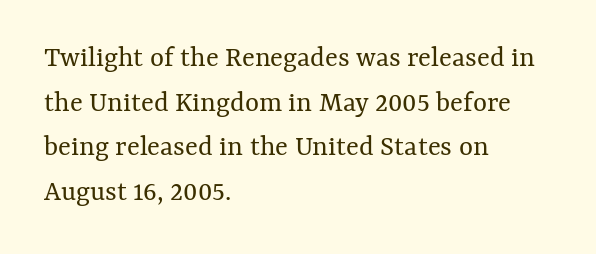
{"italic": "no", "bold": "no", "weight": "regular", "width": "normal", "stroke_contrast": "medium", "x_height": "medium", "monospaced": "no", "underline": "no", "align": "left", "line_spacing": "normal", "line_spacing_ratio": 1.49, "letter_spacing": "normal", "letter_spacing_em": 0.0, "glyph_px": 30}
